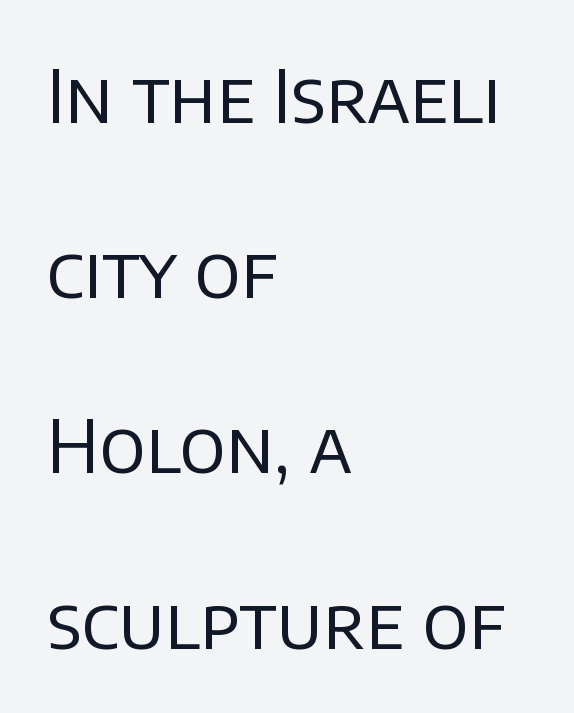
{"serif": "no", "italic": "no", "bold": "no", "weight": "regular", "width": "normal", "stroke_contrast": "low", "x_height": "large", "monospaced": "no", "underline": "no", "align": "left", "line_spacing": "loose", "line_spacing_ratio": 2.4, "letter_spacing": "normal", "letter_spacing_em": 0.0, "glyph_px": 73}
